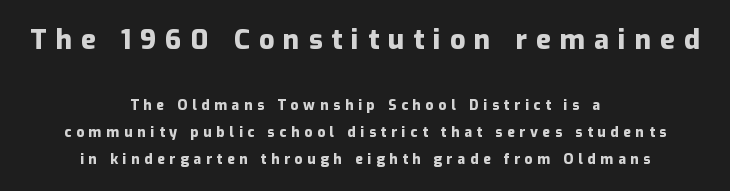
Q: Is the text bold? A: Yes.
Q: Is the text italic (slanted)? A: No, it is upright.
Q: Is the text underlined? A: No.
Q: How is the paragraph aligned? A: Centered.
Q: Is the spacing between letters normal or unusually wide? A: Unusually wide.
Q: Is the spacing between lines tight, normal or loose? A: Loose.
Q: Which block of text is set in a larger size, the first (top) or the second (bottom)? A: The first (top) one.
